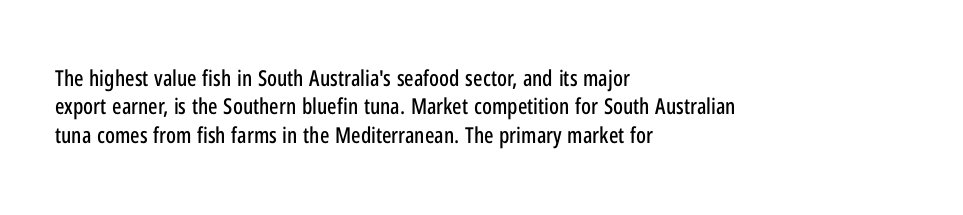
The image shows 22 px text type, upright; set left-aligned, normal line spacing (1.29x), normal letter spacing, not underlined.
